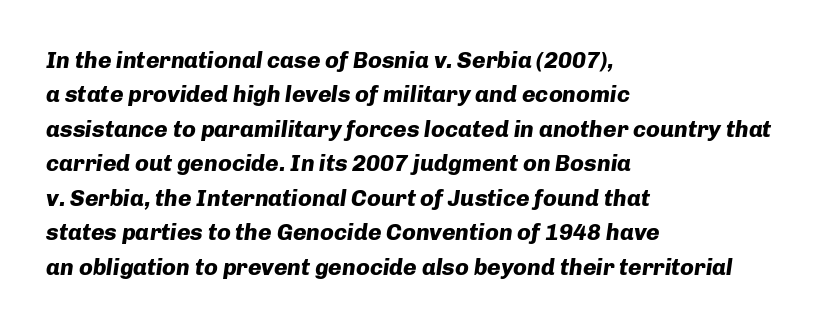
The specimen omits any rule beneath the text block's lines. Words appear dense and cohesive because spacing is normal. Notice how the stems are inclined rather than vertical — that's the hallmark of italics. A classic flush-left, rag-right setting is used for this passage. The strokes are fattened all the way to bold. The lines sit at an ordinary, default distance from one another.
